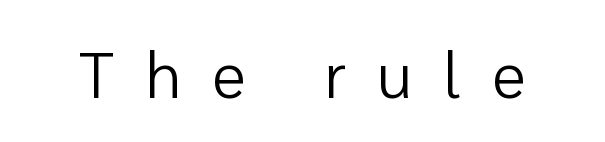
{"serif": "no", "italic": "no", "bold": "no", "weight": "regular", "width": "normal", "stroke_contrast": "low", "x_height": "medium", "monospaced": "no", "underline": "no", "letter_spacing": "wide", "letter_spacing_em": 0.49, "glyph_px": 64}
